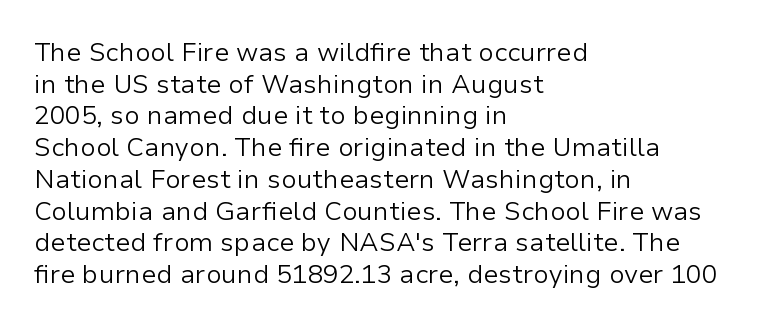
Nope, not italic — everything's standing straight. The font is comparable to plain body text, perhaps lighter. Inter-character spacing is left at the font's built-in metrics. The zone under the glyphs is completely vacant. These lines are set flush left with a ragged right edge.
